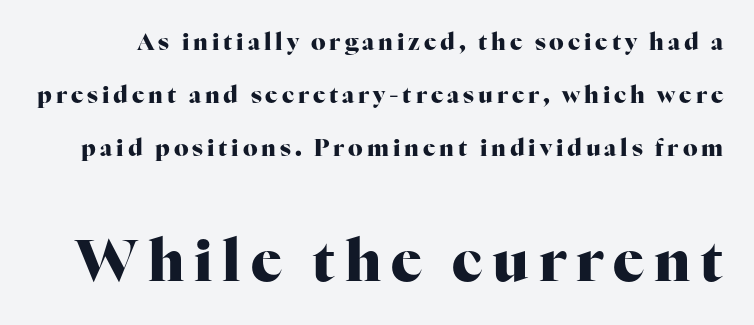
Q: Is the text bold? A: Yes.
Q: Is the text italic (slanted)? A: No, it is upright.
Q: Is the typeface a serif or a sans-serif typeface? A: Serif.
Q: Is the text underlined? A: No.
Q: Is the spacing between lines tight, normal or loose? A: Loose.
Q: Which block of text is set in a larger size, the first (top) or the second (bottom)? A: The second (bottom) one.
Q: Width (condensed, normal, or wide)? A: Normal.
Q: Stroke contrast? A: High.
Q: x-height? A: Medium.
Q: Monospaced? A: No.
